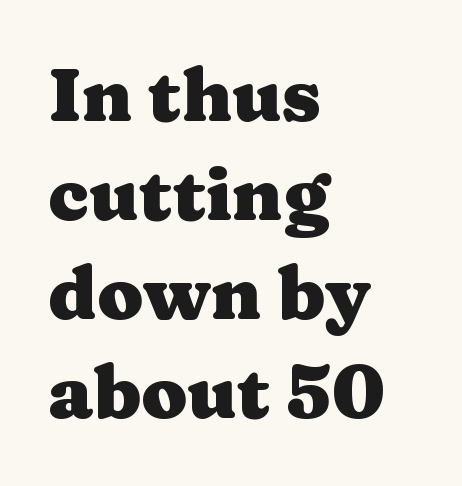
{"serif": "yes", "italic": "no", "bold": "yes", "weight": "heavy", "width": "wide", "stroke_contrast": "medium", "x_height": "medium", "monospaced": "no", "underline": "no", "align": "left", "line_spacing": "normal", "line_spacing_ratio": 1.34, "letter_spacing": "normal", "letter_spacing_em": 0.0, "glyph_px": 74}
